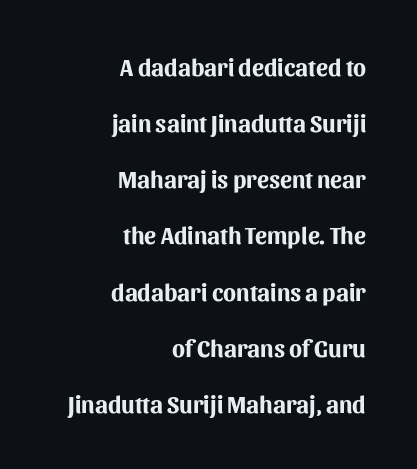
The image shows 24 px bold type, upright; set right-aligned, loose line spacing (2.34x), normal letter spacing, not underlined.
